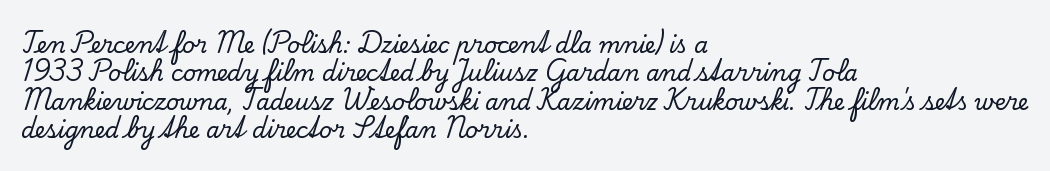
Q: Is the text italic (slanted)? A: Yes.
Q: Is the text underlined? A: No.
Q: How is the paragraph aligned? A: Left-aligned.
Q: Is the spacing between letters normal or unusually wide? A: Normal.
Q: Is the spacing between lines tight, normal or loose? A: Normal.
